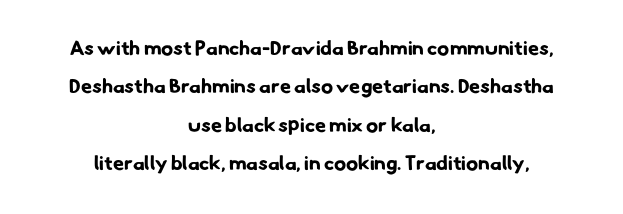
{"bold": "yes", "underline": "no", "align": "center", "line_spacing": "loose", "line_spacing_ratio": 1.92, "letter_spacing": "normal", "letter_spacing_em": 0.0, "glyph_px": 20}
